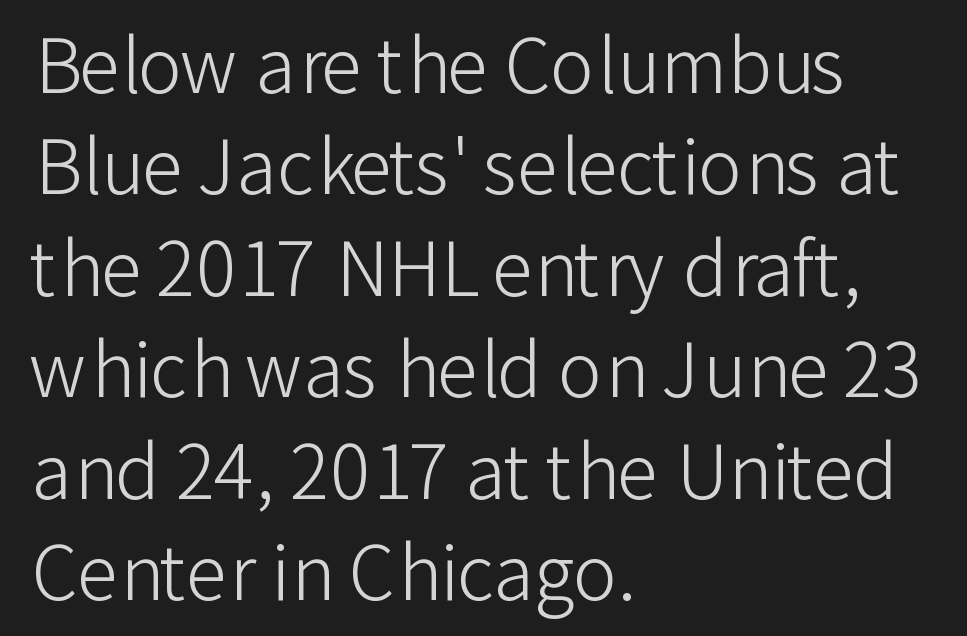
The image shows 74 px light sans-serif type, upright; set left-aligned, normal line spacing (1.37x), normal letter spacing, not underlined; low stroke contrast and a medium x-height.
